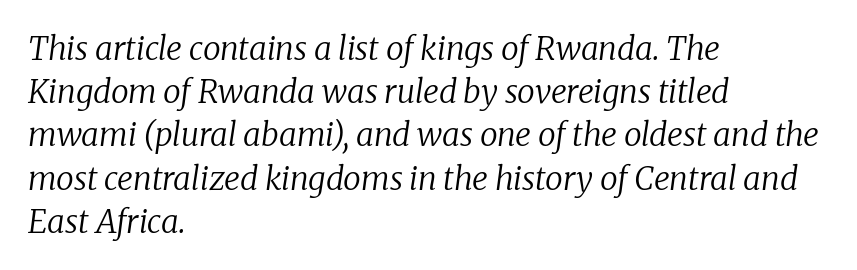
The image shows 32 px regular-weight serif type, italic (leaning right); set left-aligned, normal line spacing (1.35x), normal letter spacing, not underlined; low stroke contrast and a medium x-height.
